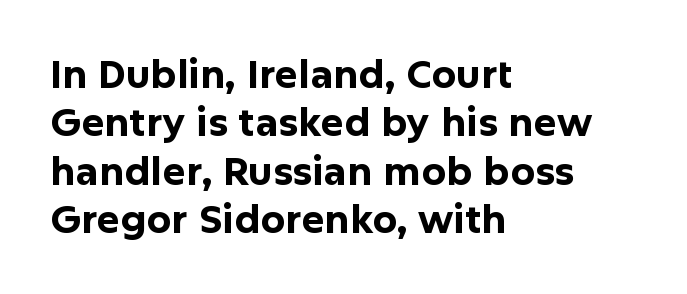
The image shows 39 px bold sans-serif type, upright; set left-aligned, line spacing 1.24x, normal letter spacing, not underlined; low stroke contrast and a medium x-height.
